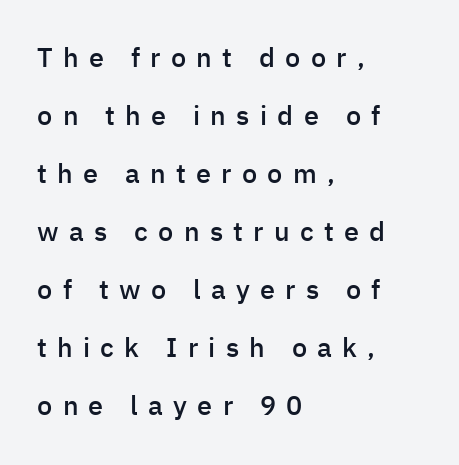
The image shows 27 px text type, upright; set left-aligned, loose line spacing (2.15x), unusually wide letter spacing (+0.38 em), not underlined.
